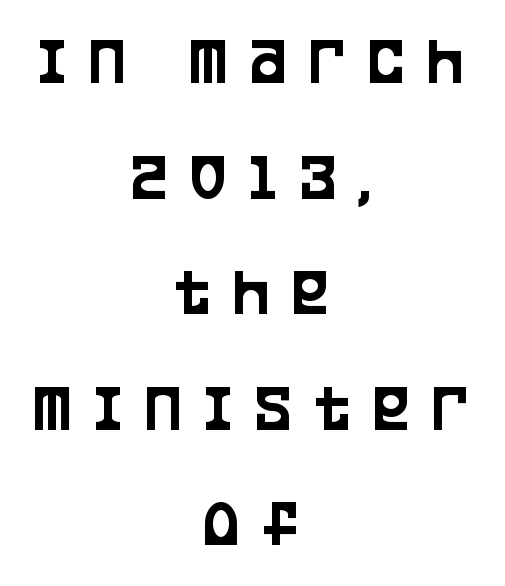
The image shows 68 px condensed sans-serif type, upright; set centered, normal line spacing (1.7x), unusually wide letter spacing (+0.34 em), not underlined; low stroke contrast and a large x-height.
